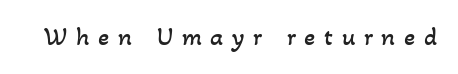
{"bold": "no", "underline": "no", "letter_spacing": "wide", "letter_spacing_em": 0.33, "glyph_px": 26}
